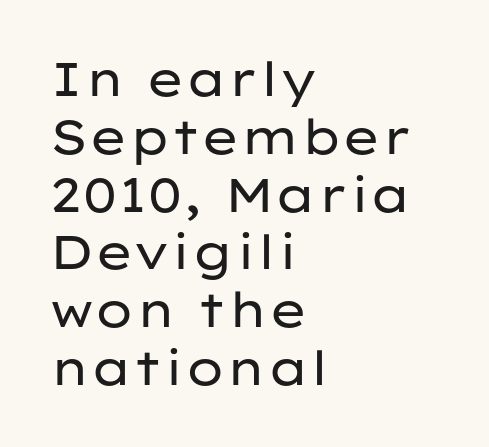
{"serif": "no", "italic": "no", "bold": "no", "weight": "regular", "width": "wide", "stroke_contrast": "low", "x_height": "medium", "monospaced": "no", "underline": "no", "align": "left", "line_spacing_ratio": 1.23, "letter_spacing": "normal", "letter_spacing_em": 0.0, "glyph_px": 47}
